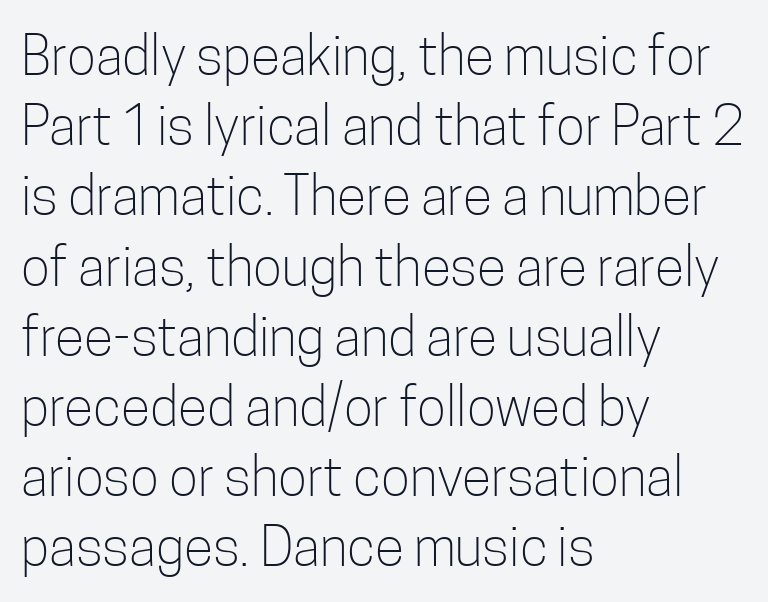
The image shows 54 px light, condensed sans-serif type, upright; set left-aligned, normal line spacing (1.3x), normal letter spacing, not underlined; low stroke contrast and a medium x-height.
